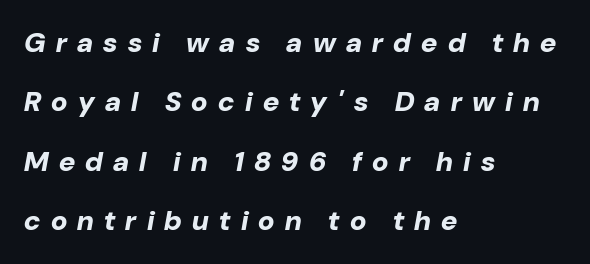
In terms of weight, the rendering is a true, heavy bold. Every character sits at an angle, as italics do. Proportional: the letters do not fall into vertical columns. How are the letters spaced? Widely, with obvious added tracking. Successive baselines arrive slowly, with a big drop between each.
